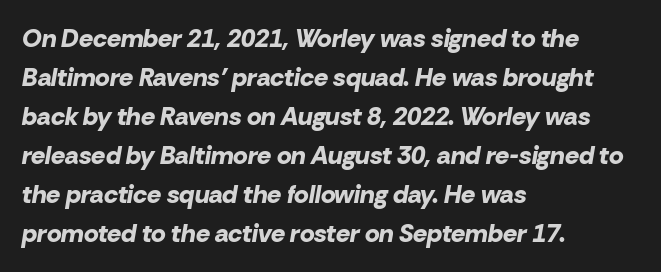
Notice how descenders clear the ascenders below comfortably — that's standard leading. If you drew a line through each stem, it would be angled. Each glyph is drawn with heavy, bold strokes. Casual observation: everything's shoved over to the left.
